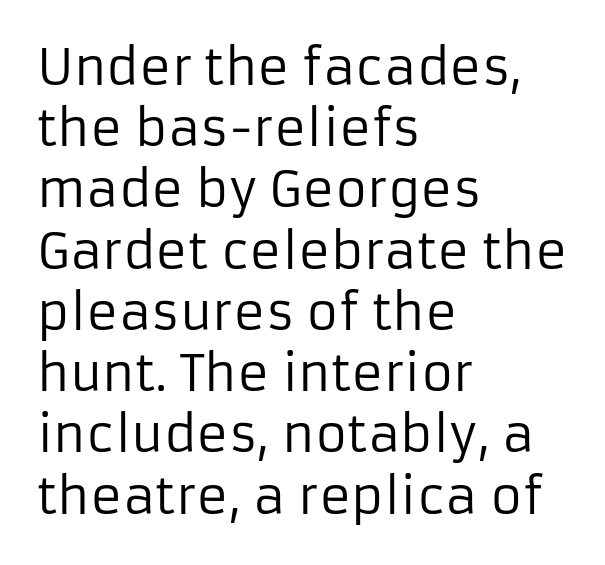
{"serif": "no", "italic": "no", "bold": "no", "weight": "regular", "width": "normal", "stroke_contrast": "low", "x_height": "medium", "monospaced": "no", "underline": "no", "align": "left", "line_spacing": "normal", "line_spacing_ratio": 1.25, "letter_spacing": "normal", "letter_spacing_em": 0.0, "glyph_px": 49}
